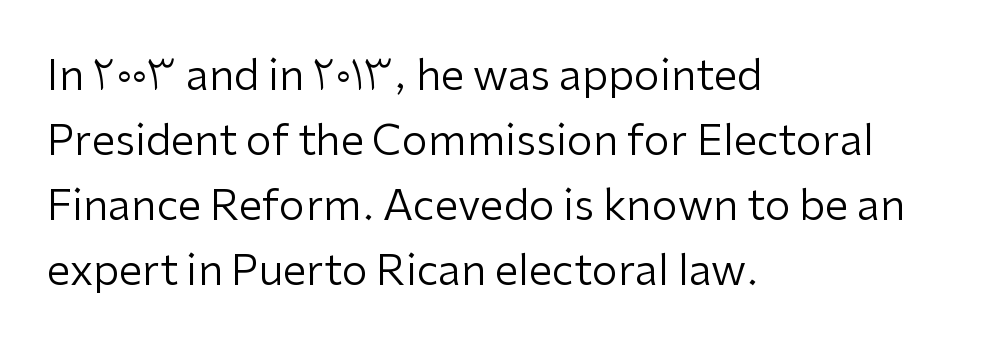
Q: Is the text bold? A: No.
Q: Is the text italic (slanted)? A: No, it is upright.
Q: Is the typeface a serif or a sans-serif typeface? A: Sans-serif.
Q: Is the text underlined? A: No.
Q: How is the paragraph aligned? A: Left-aligned.
Q: Is the spacing between letters normal or unusually wide? A: Normal.
Q: Is the spacing between lines tight, normal or loose? A: Normal.
Q: Width (condensed, normal, or wide)? A: Normal.
Q: Stroke contrast? A: Low.
Q: x-height? A: Medium.
Q: Monospaced? A: No.
